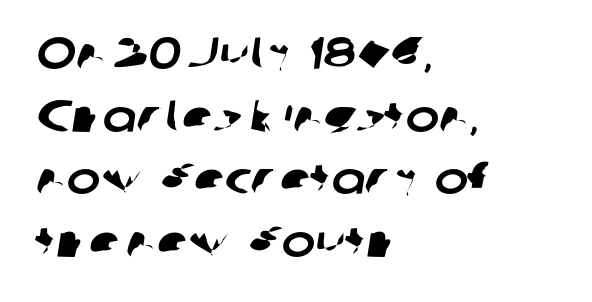
The image shows 45 px sans-serif type; set left-aligned, normal line spacing (1.39x), normal letter spacing, not underlined; low stroke contrast and a medium x-height.
